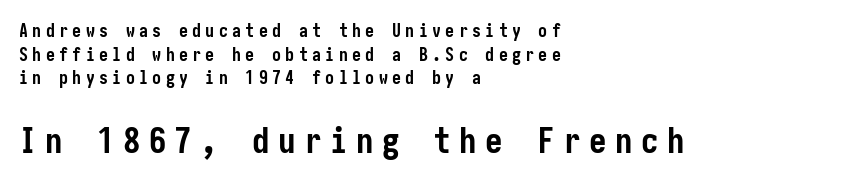
Q: Is the text bold? A: Yes.
Q: Is the text italic (slanted)? A: No, it is upright.
Q: Is the typeface a serif or a sans-serif typeface? A: Sans-serif.
Q: Is the text underlined? A: No.
Q: How is the paragraph aligned? A: Left-aligned.
Q: Is the spacing between letters normal or unusually wide? A: Unusually wide.
Q: Is the spacing between lines tight, normal or loose? A: Normal.
Q: Which block of text is set in a larger size, the first (top) or the second (bottom)? A: The second (bottom) one.
Q: Width (condensed, normal, or wide)? A: Condensed.
Q: Stroke contrast? A: Low.
Q: x-height? A: Medium.
